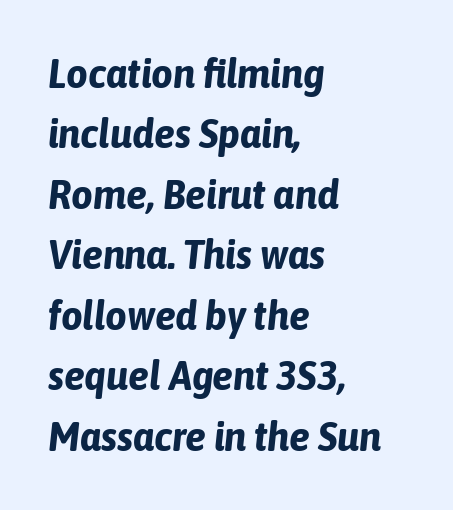
The image shows 42 px bold, condensed type, italic (leaning right); set left-aligned, normal line spacing (1.44x), normal letter spacing, not underlined; low stroke contrast and a medium x-height.
